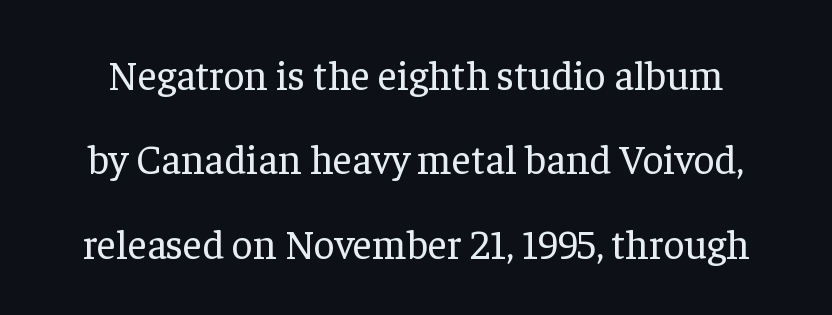
The image shows 41 px regular-weight serif type, upright; set loose line spacing (2.06x), normal letter spacing, not underlined; low stroke contrast and a medium x-height.
